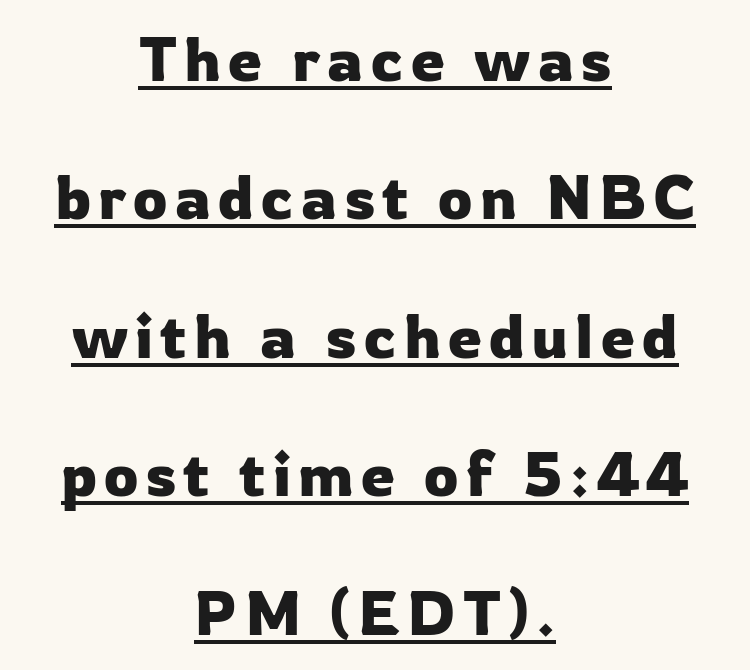
Q: Is the text italic (slanted)? A: No, it is upright.
Q: Is the typeface a serif or a sans-serif typeface? A: Sans-serif.
Q: Is the text underlined? A: Yes.
Q: How is the paragraph aligned? A: Centered.
Q: Is the spacing between lines tight, normal or loose? A: Loose.
Q: Width (condensed, normal, or wide)? A: Normal.
Q: Stroke contrast? A: Low.
Q: x-height? A: Medium.
Q: Monospaced? A: No.
